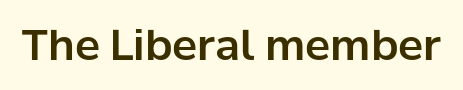
Q: Is the text italic (slanted)? A: No, it is upright.
Q: Is the typeface a serif or a sans-serif typeface? A: Sans-serif.
Q: Is the text underlined? A: No.
Q: Is the spacing between letters normal or unusually wide? A: Normal.
Q: Width (condensed, normal, or wide)? A: Normal.
Q: Stroke contrast? A: Low.
Q: x-height? A: Medium.
Q: Monospaced? A: No.
